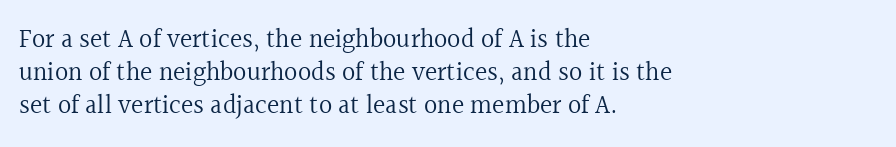
{"italic": "no", "bold": "no", "underline": "no", "align": "left", "line_spacing": "normal", "line_spacing_ratio": 1.27, "letter_spacing": "normal", "letter_spacing_em": 0.0, "glyph_px": 26}
